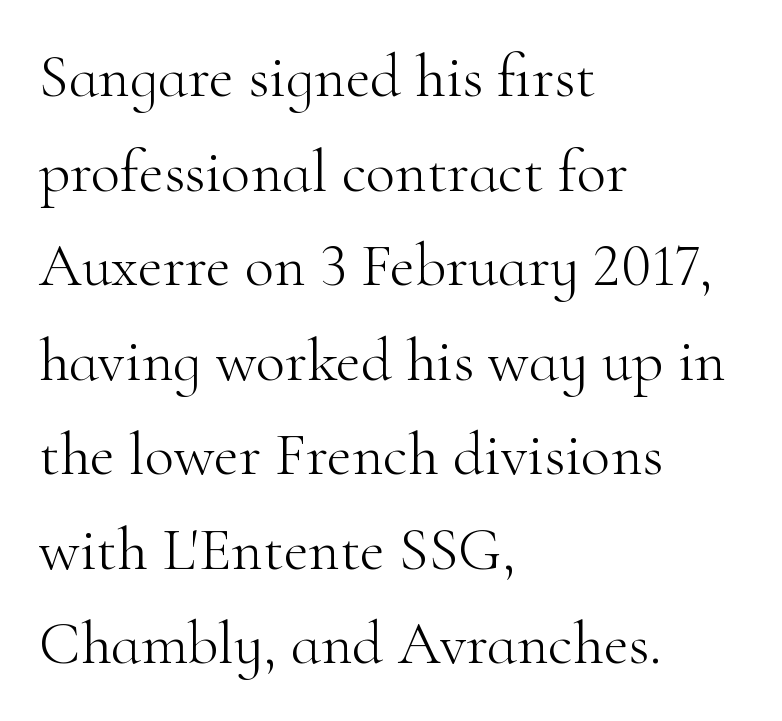
The image shows 61 px light serif type, upright; set left-aligned, normal line spacing (1.55x), normal letter spacing, not underlined; high stroke contrast and a small x-height.
